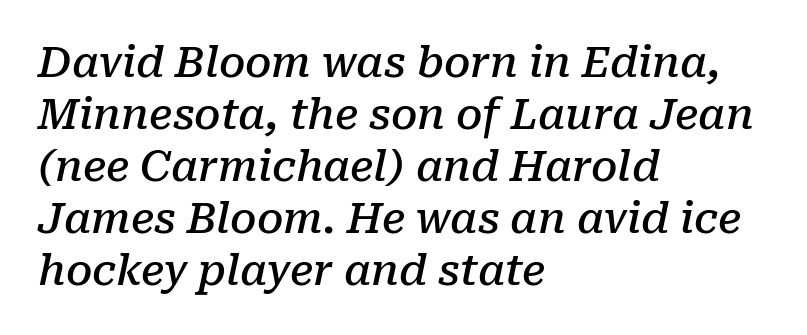
Letterform terminals end in serifs throughout the passage. Italic? Definitely — the glyphs are oblique. Varying glyph widths throughout — classic text-font behaviour. Is the type bold? Partly — it's a semibold, heavier than regular but not fully bold. The face used here is rendered with its standard letterfit. Only glyphs here, with clear space below each row.
